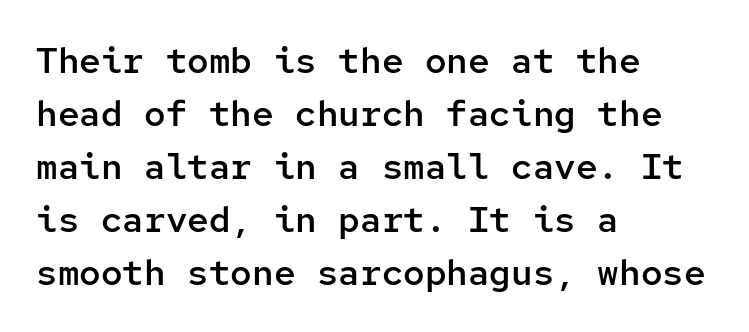
The image shows 36 px semibold sans-serif type, upright, monospaced; set left-aligned, normal line spacing (1.47x), normal letter spacing, not underlined; low stroke contrast and a medium x-height.
